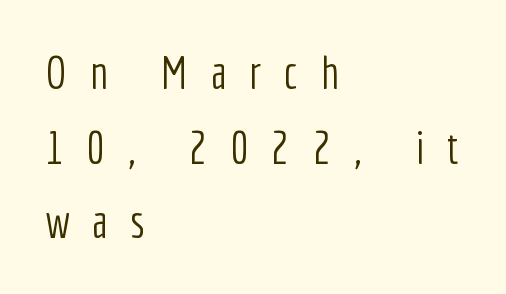
Q: Is the text bold? A: No.
Q: Is the text italic (slanted)? A: No, it is upright.
Q: Is the typeface a serif or a sans-serif typeface? A: Sans-serif.
Q: Is the text underlined? A: No.
Q: How is the paragraph aligned? A: Left-aligned.
Q: Is the spacing between letters normal or unusually wide? A: Unusually wide.
Q: Is the spacing between lines tight, normal or loose? A: Normal.
Q: Width (condensed, normal, or wide)? A: Condensed.
Q: Stroke contrast? A: Low.
Q: x-height? A: Medium.
Q: Monospaced? A: No.
